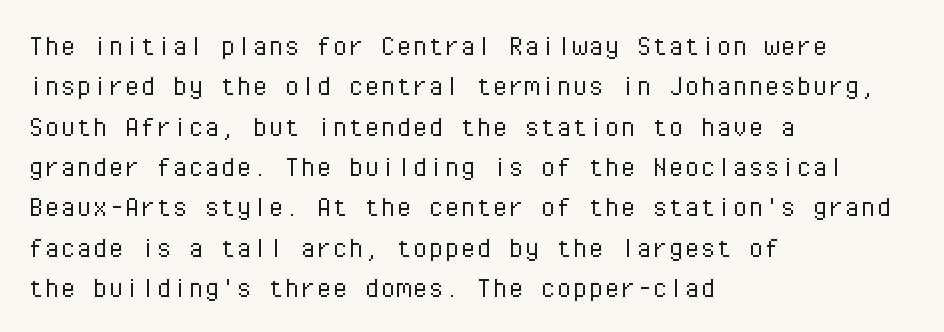
Type style note: lacks serifs. Spacing verdict: monospaced, one width for all characters. The passage shown is not underscored anywhere. The letterforms sit shoulder to shoulder at normal distance. Each new line begins a customary step beneath the previous one. The weight tops out at a normal text grade.
